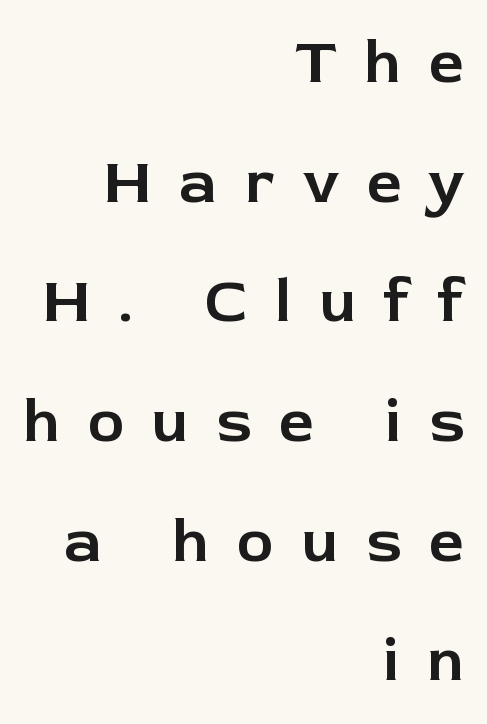
{"serif": "no", "italic": "no", "width": "normal", "stroke_contrast": "low", "x_height": "medium", "monospaced": "no", "underline": "no", "align": "right", "line_spacing": "loose", "line_spacing_ratio": 1.93, "letter_spacing": "wide", "letter_spacing_em": 0.45, "glyph_px": 62}
